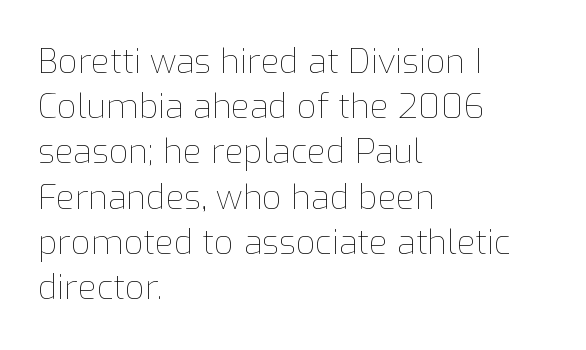
{"italic": "no", "bold": "no", "weight": "thin", "width": "normal", "stroke_contrast": "low", "x_height": "medium", "monospaced": "no", "underline": "no", "align": "left", "line_spacing": "normal", "line_spacing_ratio": 1.33, "letter_spacing": "normal", "letter_spacing_em": 0.0, "glyph_px": 34}
